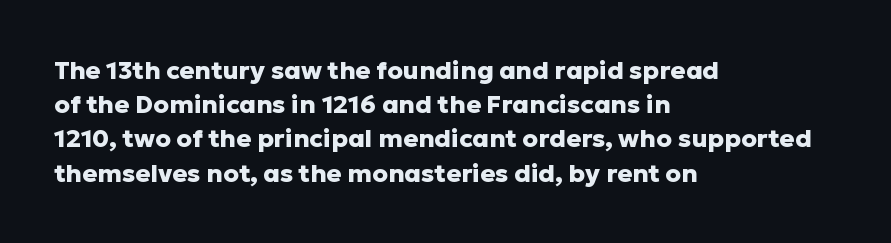
Q: Is the text bold? A: Yes.
Q: Is the text italic (slanted)? A: No, it is upright.
Q: Is the text underlined? A: No.
Q: How is the paragraph aligned? A: Left-aligned.
Q: Is the spacing between letters normal or unusually wide? A: Normal.
Q: Is the spacing between lines tight, normal or loose? A: Normal.
